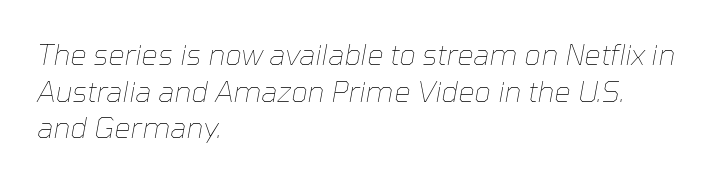
The image shows 29 px thin type, italic (leaning right); set left-aligned, normal line spacing (1.26x), normal letter spacing, not underlined; low stroke contrast and a medium x-height.
